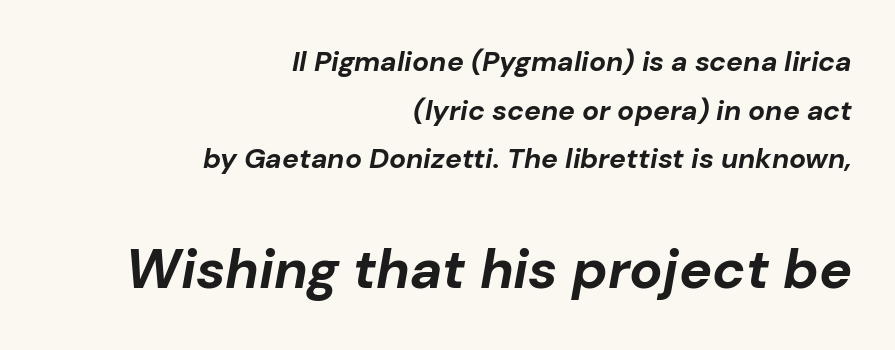
Size contrast runs from small at the top to large at the bottom. The font is running at its bold setting. No word sits above an underline. In terms of posture, this sample is oblique.
